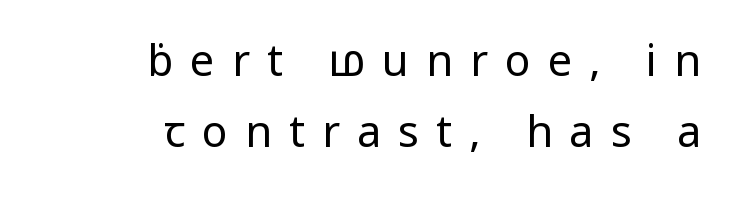
Q: Is the text bold? A: No.
Q: Is the text italic (slanted)? A: No, it is upright.
Q: Is the typeface a serif or a sans-serif typeface? A: Sans-serif.
Q: Is the text underlined? A: No.
Q: How is the paragraph aligned? A: Right-aligned.
Q: Is the spacing between letters normal or unusually wide? A: Unusually wide.
Q: Is the spacing between lines tight, normal or loose? A: Normal.
Q: Width (condensed, normal, or wide)? A: Normal.
Q: Stroke contrast? A: Low.
Q: x-height? A: Medium.
Q: Monospaced? A: No.
